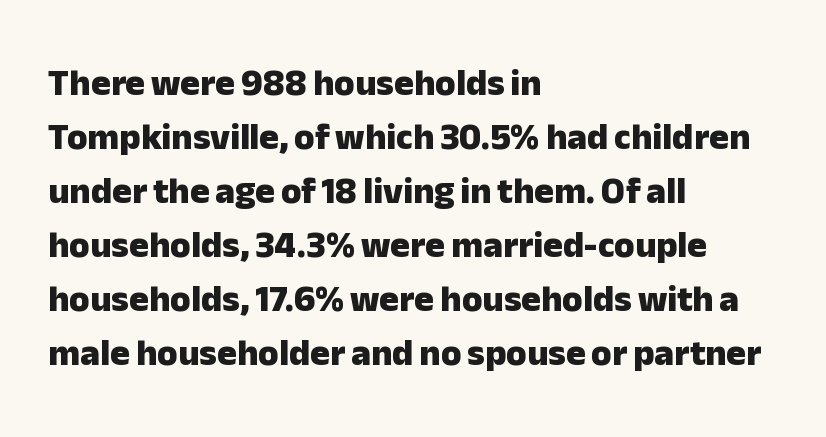
{"serif": "no", "italic": "no", "bold": "yes", "weight": "heavy", "width": "normal", "stroke_contrast": "low", "x_height": "medium", "monospaced": "no", "underline": "no", "align": "left", "line_spacing": "normal", "line_spacing_ratio": 1.46, "letter_spacing": "normal", "letter_spacing_em": 0.0, "glyph_px": 37}
